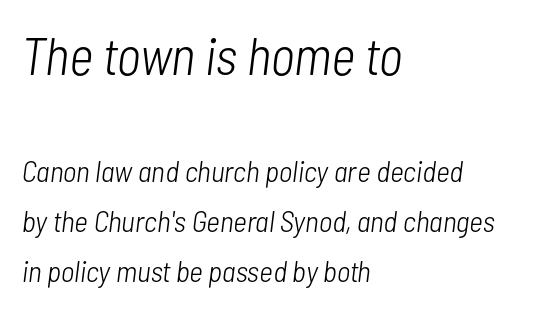
{"italic": "yes", "lean": "right", "slant_degrees": 7, "bold": "no", "weight": "light", "width": "condensed", "stroke_contrast": "low", "x_height": "medium", "monospaced": "no", "underline": "no", "align": "left", "line_spacing": "normal", "line_spacing_ratio": 1.66, "letter_spacing": "normal", "letter_spacing_em": 0.0, "larger_block": "first", "size_ratio": 1.77, "glyph_px": 53}
